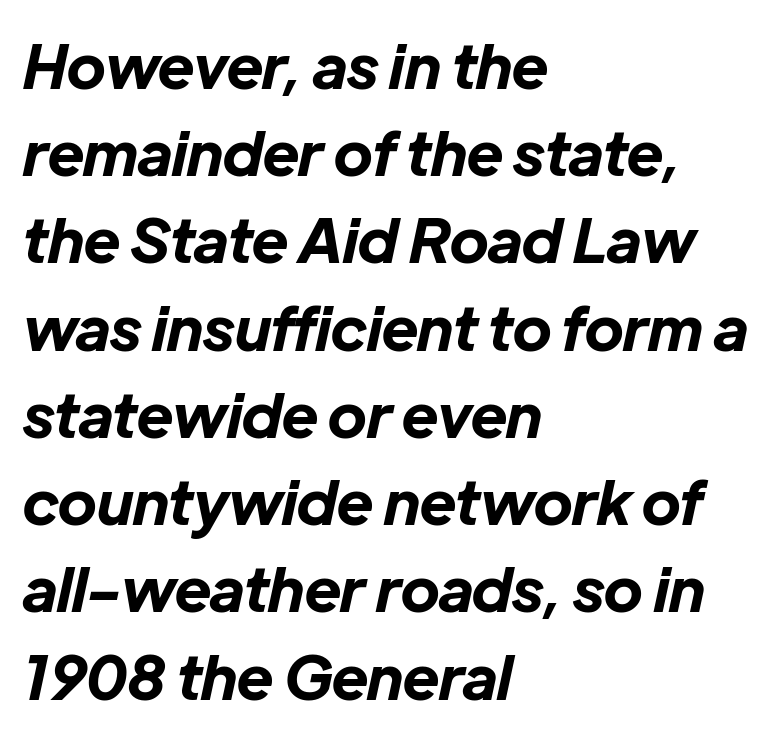
{"italic": "yes", "lean": "right", "slant_degrees": 12, "bold": "yes", "weight": "bold", "width": "normal", "stroke_contrast": "low", "x_height": "medium", "monospaced": "no", "underline": "no", "align": "left", "line_spacing": "normal", "line_spacing_ratio": 1.43, "letter_spacing": "normal", "letter_spacing_em": 0.0, "glyph_px": 61}
